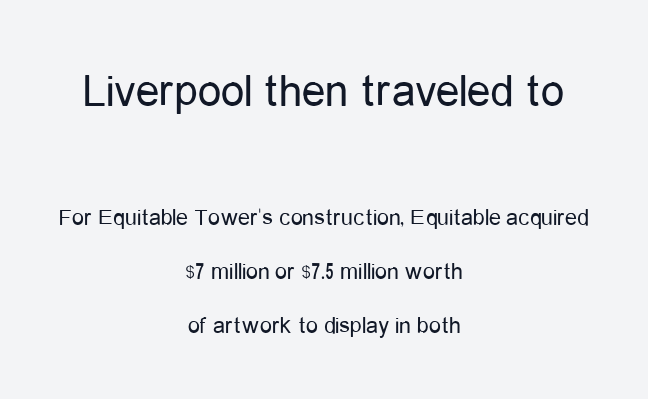
Q: Is the text bold? A: No.
Q: Is the text italic (slanted)? A: No, it is upright.
Q: Is the typeface a serif or a sans-serif typeface? A: Sans-serif.
Q: Is the text underlined? A: No.
Q: How is the paragraph aligned? A: Centered.
Q: Is the spacing between letters normal or unusually wide? A: Normal.
Q: Is the spacing between lines tight, normal or loose? A: Loose.
Q: Which block of text is set in a larger size, the first (top) or the second (bottom)? A: The first (top) one.
Q: Width (condensed, normal, or wide)? A: Condensed.
Q: Stroke contrast? A: Low.
Q: x-height? A: Medium.
Q: Monospaced? A: No.
